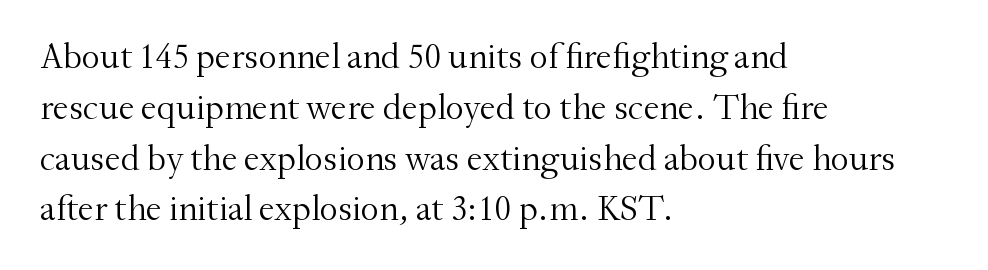
The image shows 36 px light serif type, upright; set left-aligned, normal line spacing (1.41x), normal letter spacing, not underlined; medium stroke contrast and a small x-height.
